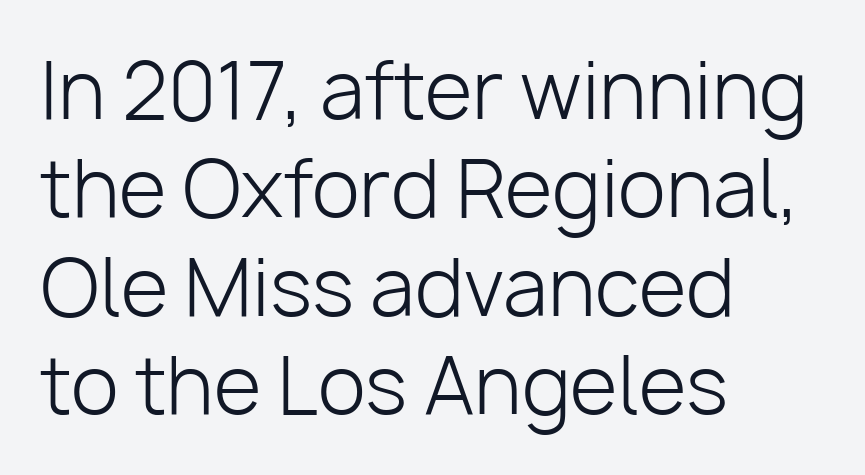
{"serif": "no", "italic": "no", "bold": "no", "weight": "light", "width": "normal", "stroke_contrast": "low", "x_height": "medium", "monospaced": "no", "underline": "no", "align": "left", "line_spacing": "normal", "line_spacing_ratio": 1.26, "letter_spacing": "normal", "letter_spacing_em": 0.0, "glyph_px": 78}
